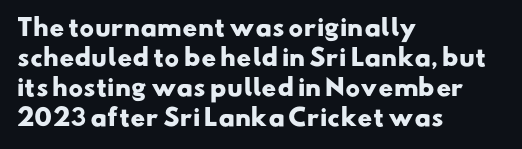
Glyph-to-glyph distance matches everyday printed text. These lines stack with their left ends in a neat column. A bare baseline throughout the passage. Baseline-to-baseline distance is the conventional proportion of letter height. The strokes are fattened all the way to bold.
